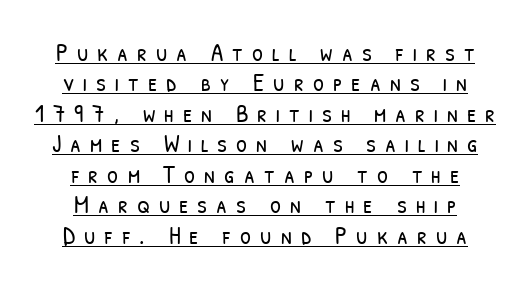
Q: Is the text bold? A: No.
Q: Is the text underlined? A: Yes.
Q: How is the paragraph aligned? A: Centered.
Q: Is the spacing between letters normal or unusually wide? A: Unusually wide.
